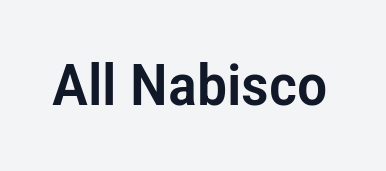
The image shows 57 px condensed sans-serif type, upright; set normal letter spacing, not underlined; low stroke contrast and a medium x-height.
